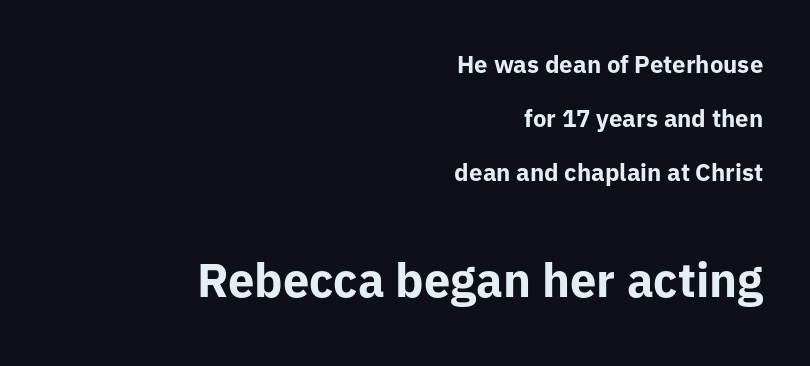
{"serif": "no", "italic": "no", "bold": "yes", "weight": "bold", "width": "normal", "stroke_contrast": "low", "x_height": "medium", "monospaced": "no", "underline": "no", "align": "right", "line_spacing": "loose", "line_spacing_ratio": 2.24, "letter_spacing": "normal", "letter_spacing_em": 0.0, "larger_block": "second", "size_ratio": 1.96, "glyph_px": 47}
